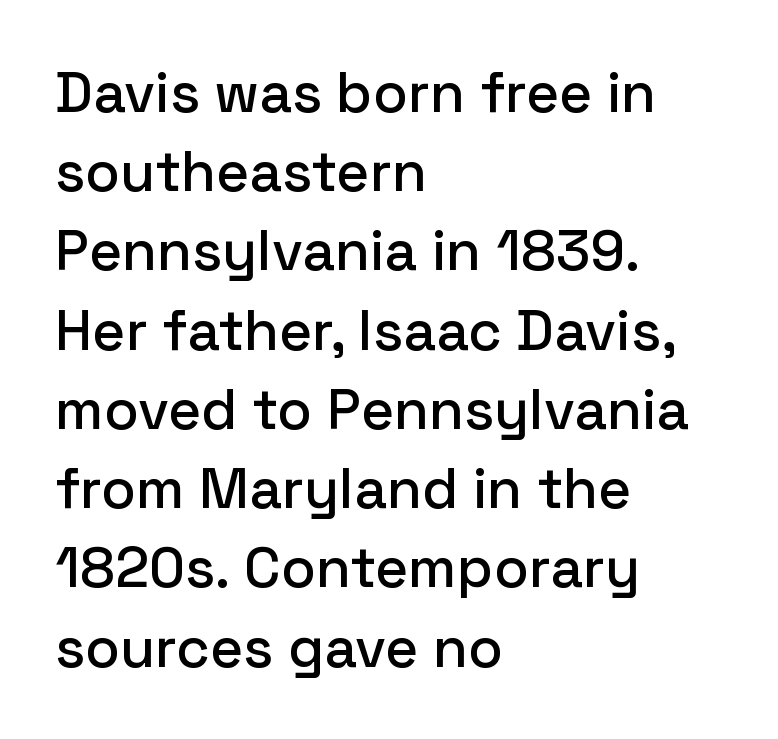
The lines in this sample share a left origin and differ only in where they stop. The designer left line spacing at the default. Decoration check: the copy has no underline. The typography opts for an upright posture over an oblique one.
